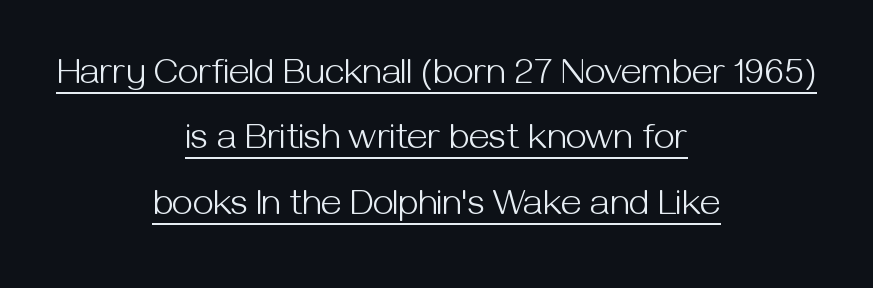
Character widths vary here, with narrow letters taking less room than wide ones. Caption: multi-line text, centered on the measure. A light-to-regular cut is what we see here. Do the letters lean? They stand straight. The face used here is a sans, in the tradition of grotesques and geometrics.
